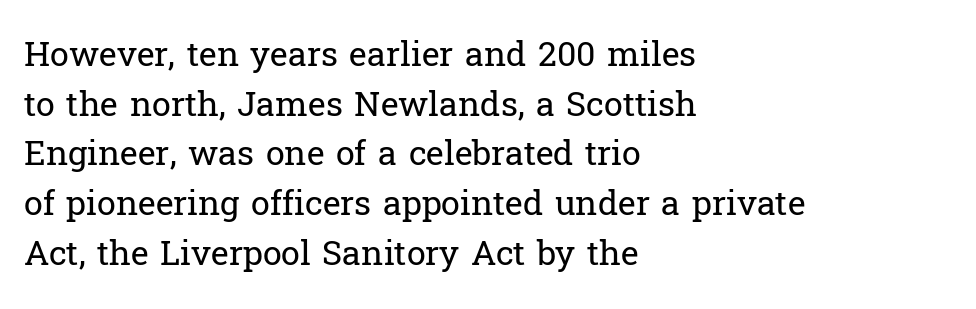
The image shows 34 px regular-weight serif type, upright; set left-aligned, normal line spacing (1.46x), normal letter spacing, not underlined; low stroke contrast and a medium x-height.
